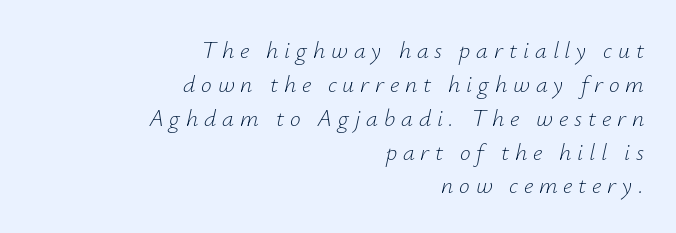
Bold? No — there's no thickening of the strokes. Just letters on the line, the space beneath them empty. In terms of leading, this rendering sits right in the middle. A typesetter would mark this as italic. If you drew a ruler down the right edge, every line would touch it. Glyph-to-glyph distance is far greater than everyday printed text.
